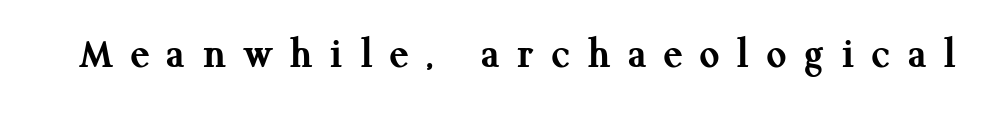
{"serif": "yes", "italic": "no", "bold": "yes", "weight": "semibold", "width": "normal", "stroke_contrast": "medium", "x_height": "medium", "monospaced": "no", "underline": "no", "letter_spacing": "wide", "letter_spacing_em": 0.42, "glyph_px": 43}
